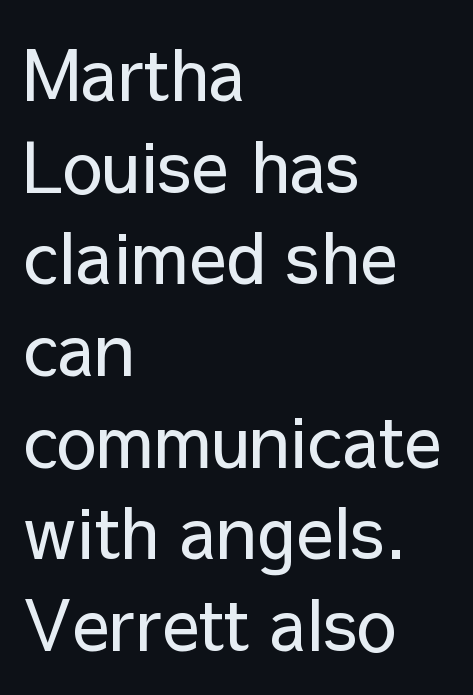
{"serif": "no", "italic": "no", "bold": "no", "weight": "regular", "width": "normal", "stroke_contrast": "low", "x_height": "medium", "monospaced": "no", "underline": "no", "align": "left", "line_spacing": "normal", "line_spacing_ratio": 1.31, "letter_spacing": "normal", "letter_spacing_em": 0.0, "glyph_px": 70}
